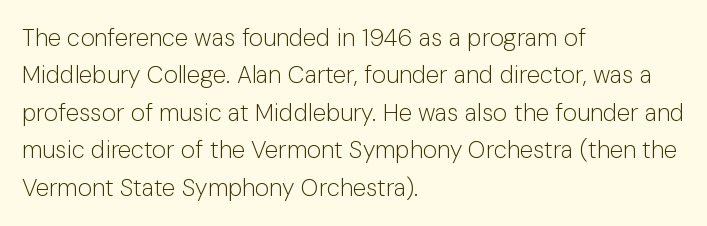
{"italic": "no", "bold": "no", "underline": "no", "align": "left", "line_spacing": "normal", "line_spacing_ratio": 1.56, "letter_spacing": "normal", "letter_spacing_em": 0.0, "glyph_px": 24}
